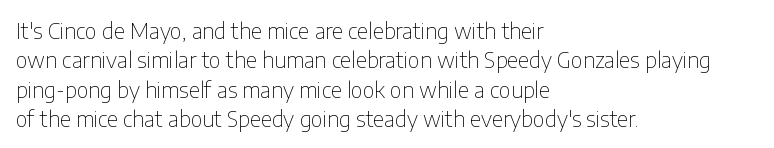
The image shows 22 px text type, upright; set left-aligned, normal line spacing (1.33x), normal letter spacing, not underlined.
